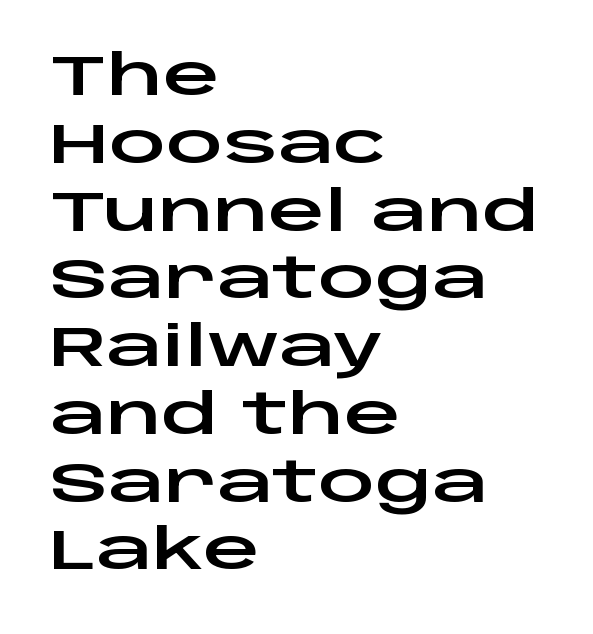
The image shows 56 px wide sans-serif type, upright; set left-aligned, line spacing 1.21x, normal letter spacing, not underlined; low stroke contrast and a large x-height.
